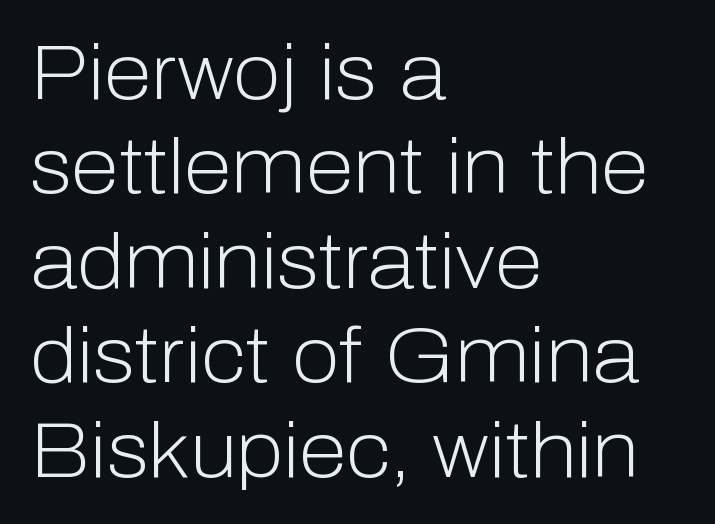
Horizontal alignment here is leftward, the default for most running prose. Looks like regular typesetting: each glyph gets only the width it needs. Font category for this specimen: sans-serif. Caption: standard tracking, unaltered. Underlining? Definitely not there.
